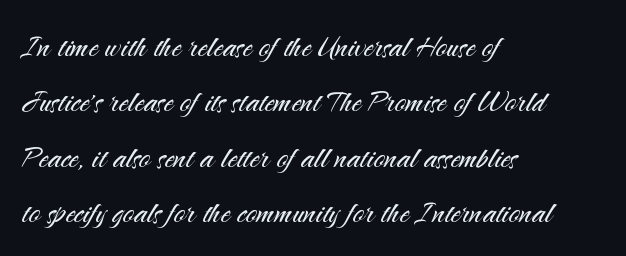
{"serif": "no", "bold": "no", "weight": "light", "width": "normal", "stroke_contrast": "medium", "x_height": "small", "monospaced": "no", "underline": "no", "align": "left", "line_spacing": "normal", "line_spacing_ratio": 1.46, "letter_spacing": "normal", "letter_spacing_em": 0.0, "glyph_px": 38}
